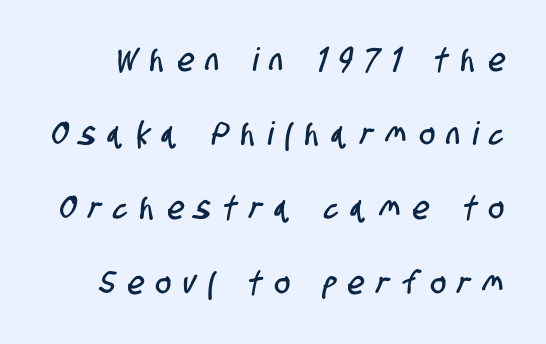
Q: Is the typeface a serif or a sans-serif typeface? A: Sans-serif.
Q: Is the text underlined? A: No.
Q: Is the spacing between letters normal or unusually wide? A: Unusually wide.
Q: Is the spacing between lines tight, normal or loose? A: Loose.
Q: Width (condensed, normal, or wide)? A: Condensed.
Q: Stroke contrast? A: Low.
Q: x-height? A: Large.
Q: Monospaced? A: No.
